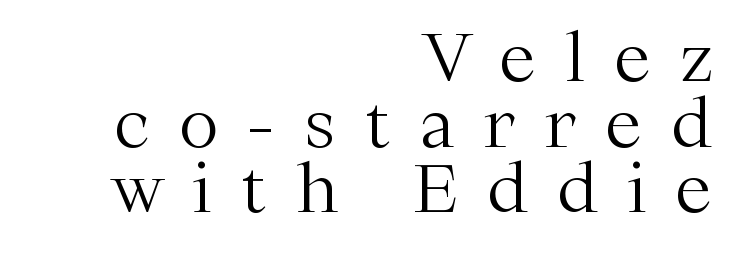
Q: Is the text bold? A: No.
Q: Is the text italic (slanted)? A: No, it is upright.
Q: Is the typeface a serif or a sans-serif typeface? A: Serif.
Q: Is the text underlined? A: No.
Q: How is the paragraph aligned? A: Right-aligned.
Q: Is the spacing between letters normal or unusually wide? A: Unusually wide.
Q: Is the spacing between lines tight, normal or loose? A: Tight.
Q: Width (condensed, normal, or wide)? A: Normal.
Q: Stroke contrast? A: Medium.
Q: x-height? A: Medium.
Q: Monospaced? A: No.
